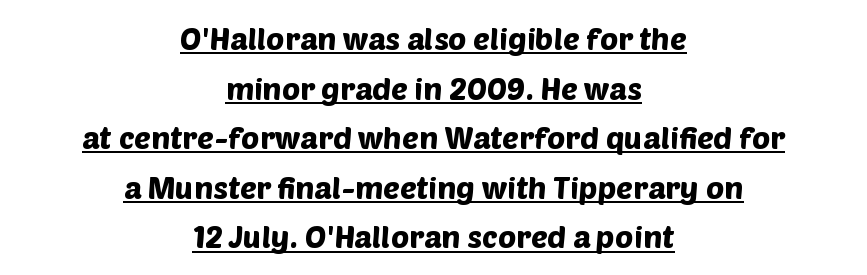
Q: Is the typeface a serif or a sans-serif typeface? A: Sans-serif.
Q: Is the text underlined? A: Yes.
Q: How is the paragraph aligned? A: Centered.
Q: Is the spacing between letters normal or unusually wide? A: Normal.
Q: Is the spacing between lines tight, normal or loose? A: Normal.
Q: Width (condensed, normal, or wide)? A: Normal.
Q: Stroke contrast? A: Low.
Q: x-height? A: Large.
Q: Monospaced? A: No.
